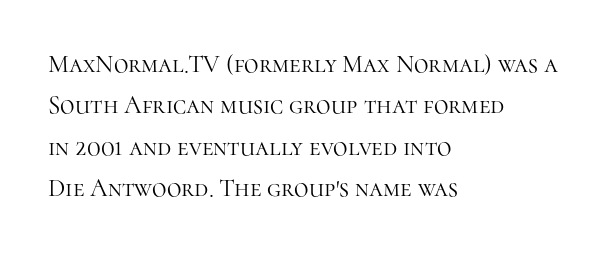
The image shows 25 px text type, upright; set left-aligned, normal line spacing (1.66x), normal letter spacing, not underlined.
